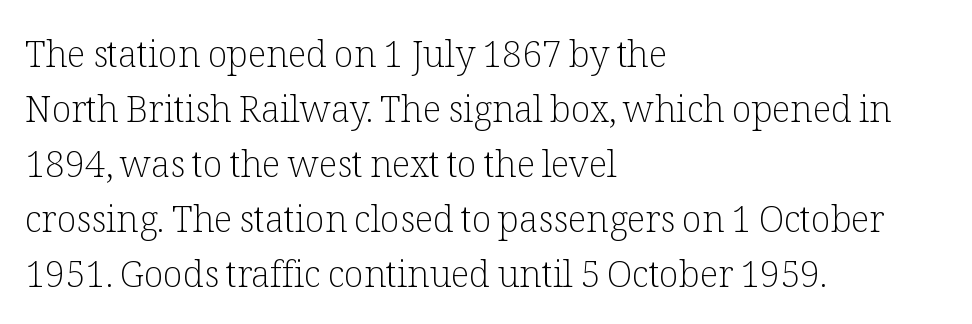
{"serif": "yes", "italic": "no", "bold": "no", "weight": "light", "width": "normal", "stroke_contrast": "low", "x_height": "medium", "monospaced": "no", "underline": "no", "align": "left", "line_spacing": "normal", "line_spacing_ratio": 1.53, "letter_spacing": "normal", "letter_spacing_em": 0.0, "glyph_px": 36}
